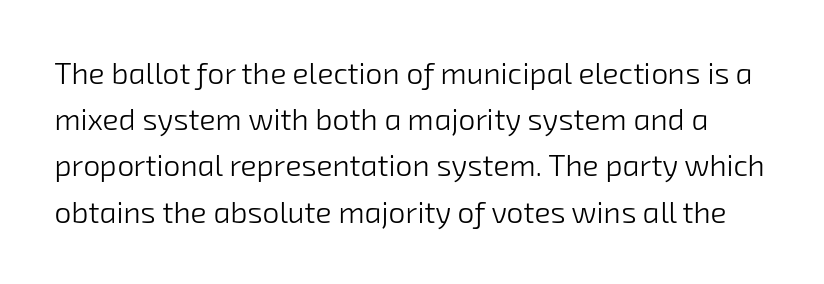
The image shows 30 px light sans-serif type; set normal line spacing (1.54x), normal letter spacing, not underlined; low stroke contrast and a medium x-height.
